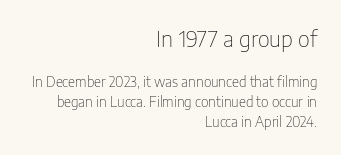
Interline gaps are of average width in this sample. Nope, not italic — everything's standing straight. If you squint, the top block still reads clearly — it's the larger of the two. The letterforms sit shoulder to shoulder at normal distance. Caption: multi-line text, flush right, ragged left.
